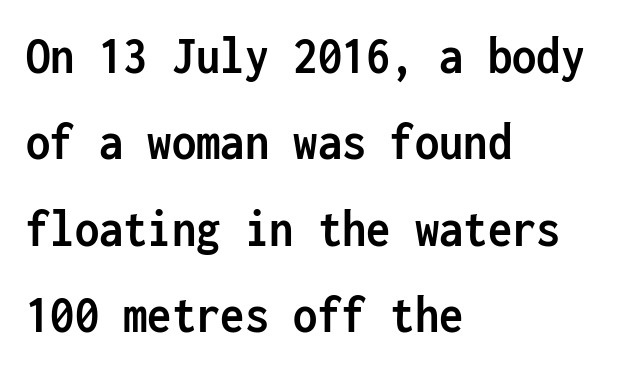
Typographic density is high because the face is bold. Letterform terminals end flat and unadorned throughout the passage. Type without underlining. A normal amount of white space separates one row of letters from the next.
